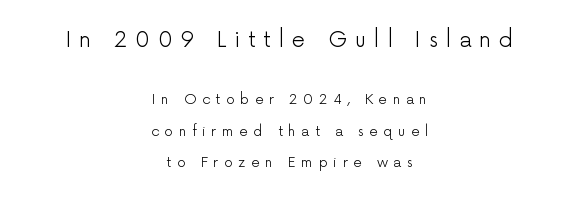
The image shows 21 px text type, upright; set centered, loose line spacing (2.25x), unusually wide letter spacing (+0.38 em), not underlined; the first (top) block is 1.5x larger.
